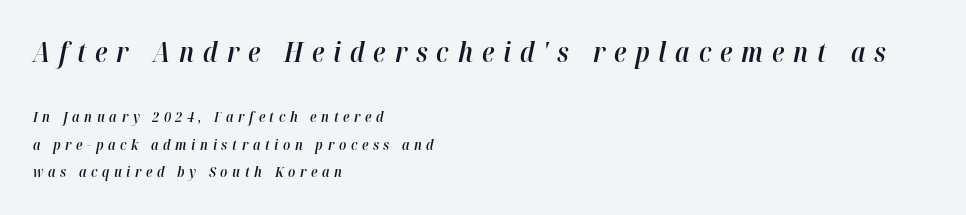
The image shows 27 px text type, italic (leaning right); set left-aligned, loose line spacing (1.95x), unusually wide letter spacing (+0.33 em), not underlined; the first (top) block is 1.93x larger.
